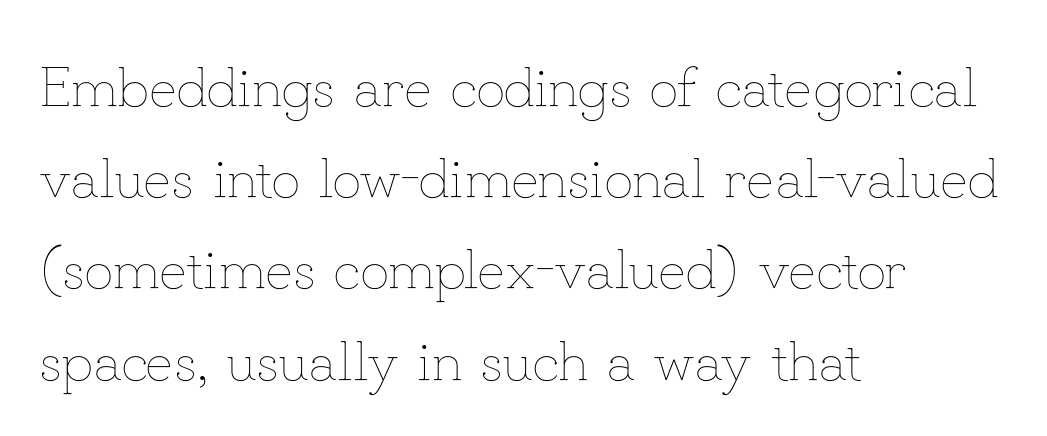
Q: Is the text bold? A: No.
Q: Is the text italic (slanted)? A: No, it is upright.
Q: Is the text underlined? A: No.
Q: How is the paragraph aligned? A: Left-aligned.
Q: Is the spacing between letters normal or unusually wide? A: Normal.
Q: Is the spacing between lines tight, normal or loose? A: Normal.
Q: Width (condensed, normal, or wide)? A: Normal.
Q: Stroke contrast? A: Low.
Q: x-height? A: Small.
Q: Monospaced? A: No.
